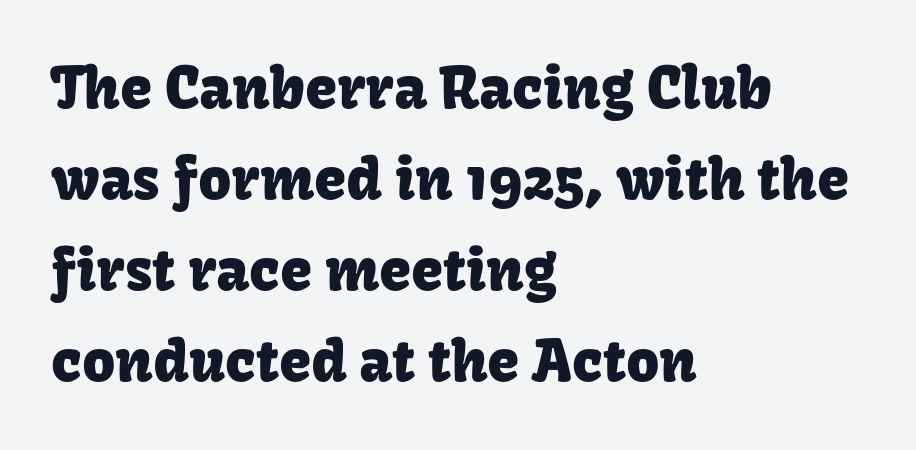
The image shows 58 px sans-serif type, upright; set left-aligned, normal line spacing (1.57x), normal letter spacing, not underlined; low stroke contrast and a medium x-height.
